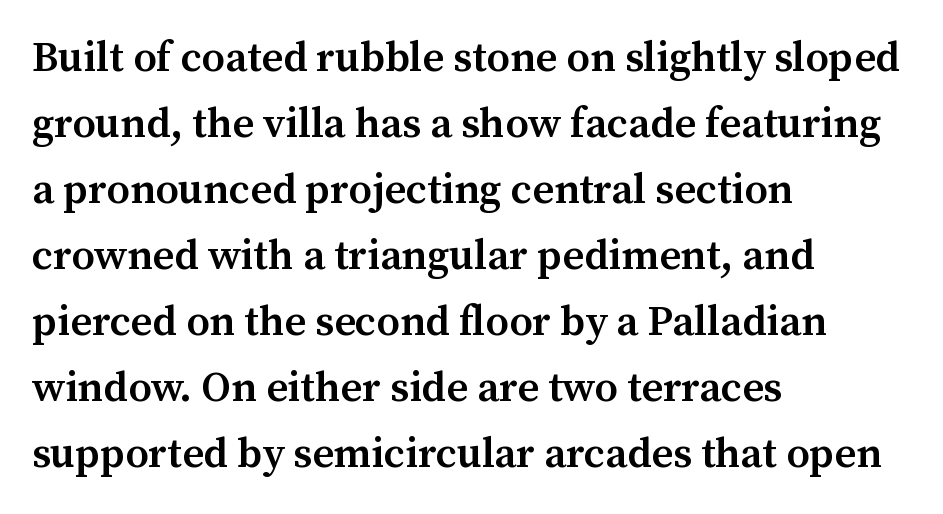
Q: Is the text bold? A: Semi-bold.
Q: Is the text italic (slanted)? A: No, it is upright.
Q: Is the typeface a serif or a sans-serif typeface? A: Serif.
Q: Is the text underlined? A: No.
Q: How is the paragraph aligned? A: Left-aligned.
Q: Is the spacing between letters normal or unusually wide? A: Normal.
Q: Is the spacing between lines tight, normal or loose? A: Normal.
Q: Width (condensed, normal, or wide)? A: Normal.
Q: Stroke contrast? A: Medium.
Q: x-height? A: Medium.
Q: Monospaced? A: No.
